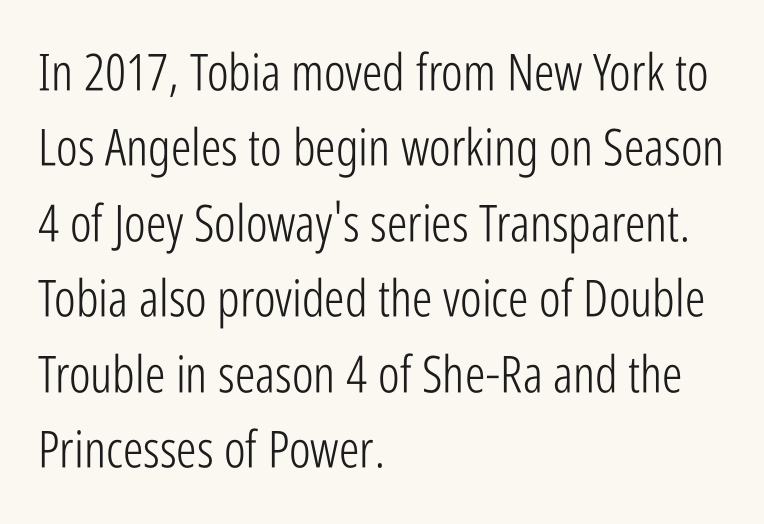
{"serif": "no", "italic": "no", "bold": "no", "weight": "light", "width": "condensed", "stroke_contrast": "low", "x_height": "medium", "monospaced": "no", "underline": "no", "align": "left", "line_spacing": "normal", "line_spacing_ratio": 1.48, "letter_spacing": "normal", "letter_spacing_em": 0.0, "glyph_px": 51}
